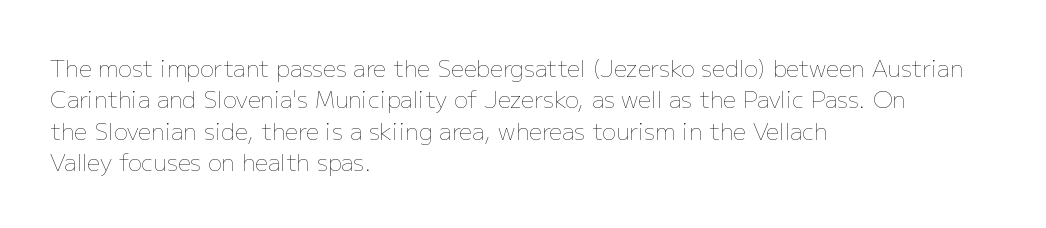
Q: Is the text bold? A: No.
Q: Is the text italic (slanted)? A: No, it is upright.
Q: Is the text underlined? A: No.
Q: How is the paragraph aligned? A: Left-aligned.
Q: Is the spacing between letters normal or unusually wide? A: Normal.
Q: Is the spacing between lines tight, normal or loose? A: Normal.
